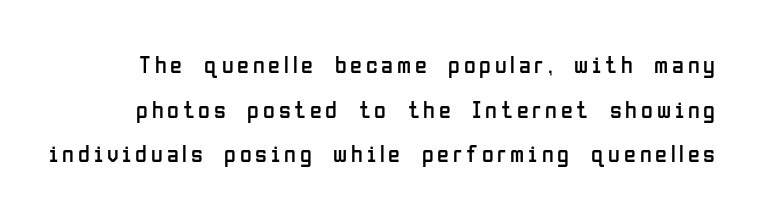
{"italic": "no", "bold": "no", "underline": "no", "line_spacing_ratio": 1.86, "glyph_px": 24}
